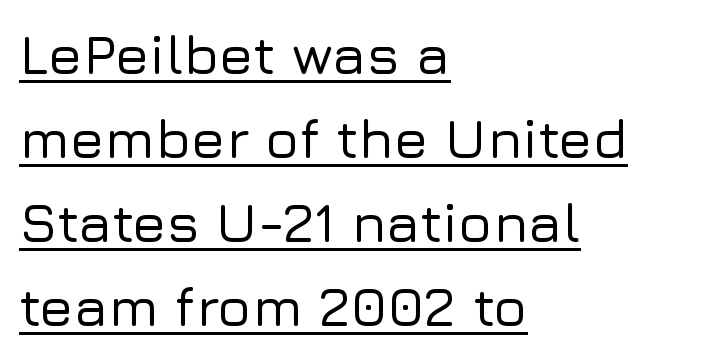
The image shows 56 px sans-serif type, upright; set left-aligned, normal line spacing (1.5x), normal letter spacing, underlined; low stroke contrast and a medium x-height.
